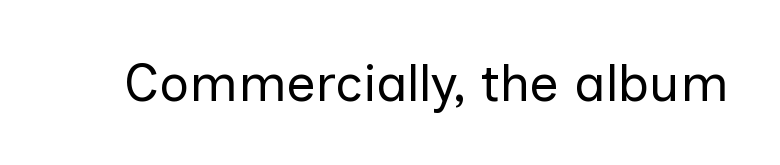
Q: Is the text bold? A: No.
Q: Is the text italic (slanted)? A: No, it is upright.
Q: Is the typeface a serif or a sans-serif typeface? A: Sans-serif.
Q: Is the text underlined? A: No.
Q: Is the spacing between letters normal or unusually wide? A: Normal.
Q: Width (condensed, normal, or wide)? A: Normal.
Q: Stroke contrast? A: Low.
Q: x-height? A: Medium.
Q: Monospaced? A: No.
